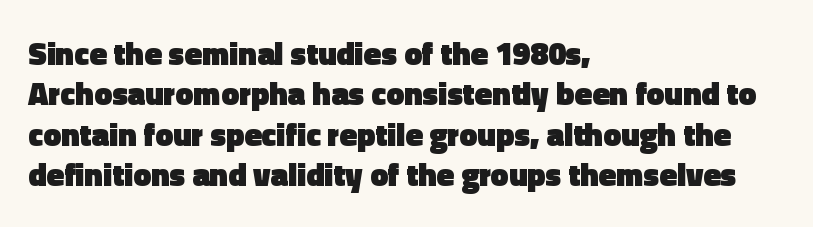
This sample uses an upright cut, with every glyph sitting square on the baseline. This sample uses plain, unmodified letter spacing. The letters are bold, with thick, heavy strokes. Underlining? Definitely not there. A typesetter would label this face a sans.
